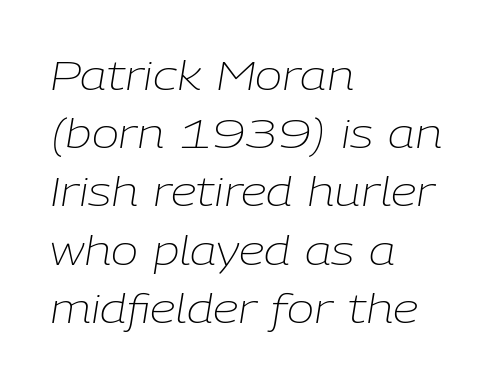
Q: Is the text bold? A: No.
Q: Is the text italic (slanted)? A: Yes, it leans right by about 9 degrees.
Q: Is the text underlined? A: No.
Q: How is the paragraph aligned? A: Left-aligned.
Q: Is the spacing between letters normal or unusually wide? A: Normal.
Q: Is the spacing between lines tight, normal or loose? A: Normal.
Q: Width (condensed, normal, or wide)? A: Normal.
Q: Stroke contrast? A: Low.
Q: x-height? A: Medium.
Q: Monospaced? A: No.
